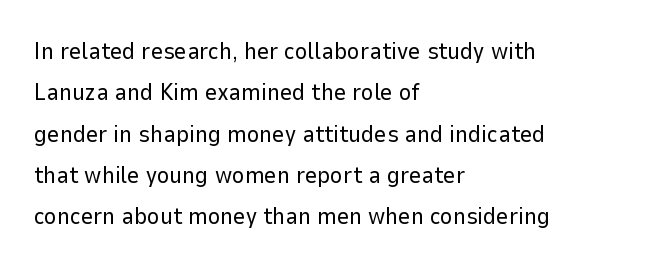
{"italic": "no", "bold": "no", "underline": "no", "align": "left", "line_spacing_ratio": 1.72, "letter_spacing": "normal", "letter_spacing_em": 0.0, "glyph_px": 24}
